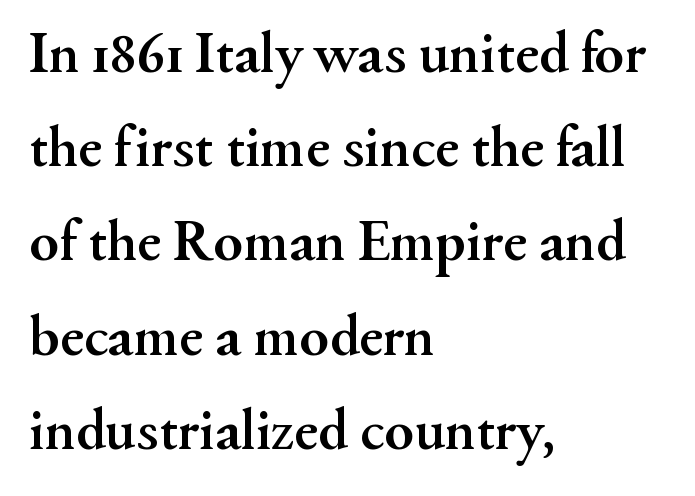
The typography opts for an upright posture over an oblique one. Unlike a clean sans, this face finishes its strokes with serifs. The horizontal fit of the characters is conventional and even. How would I describe the line gaps? Plain and ordinary. The specimen omits any rule beneath the text block's lines.
